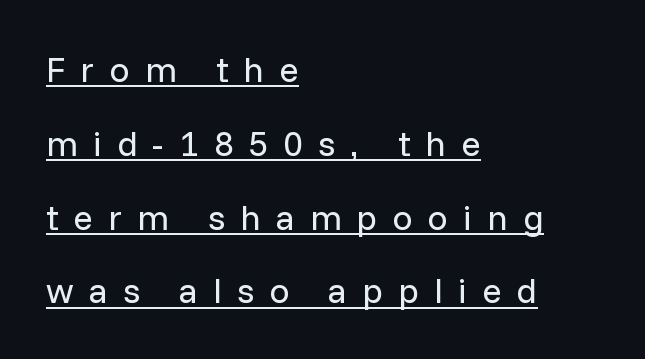
{"serif": "no", "italic": "no", "bold": "no", "weight": "regular", "width": "normal", "stroke_contrast": "low", "x_height": "medium", "monospaced": "no", "underline": "yes", "align": "left", "line_spacing": "loose", "line_spacing_ratio": 2.05, "letter_spacing": "wide", "letter_spacing_em": 0.42, "glyph_px": 36}
